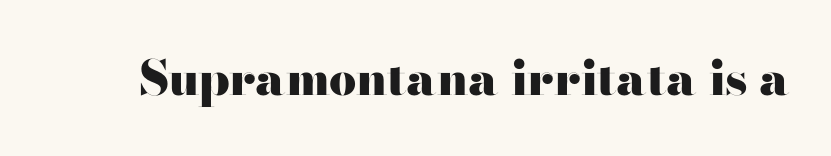
Q: Is the text bold? A: Yes.
Q: Is the text italic (slanted)? A: No, it is upright.
Q: Is the typeface a serif or a sans-serif typeface? A: Serif.
Q: Is the text underlined? A: No.
Q: Is the spacing between letters normal or unusually wide? A: Normal.
Q: Width (condensed, normal, or wide)? A: Wide.
Q: Stroke contrast? A: High.
Q: x-height? A: Small.
Q: Monospaced? A: No.
